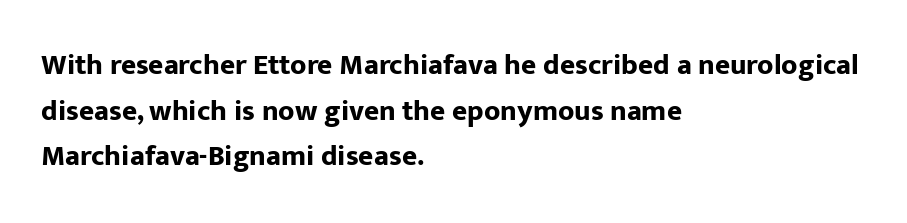
Just letters on the line, the space beneath them empty. Heavy-handed strokes throughout: this text is bold. The rendering keeps characters at their native spacing. The face used here is proportionally spaced, like ordinary book or web type. Reading down the column, the eye jumps a familiar distance to each next line. Line starts are locked; line ends wander.
